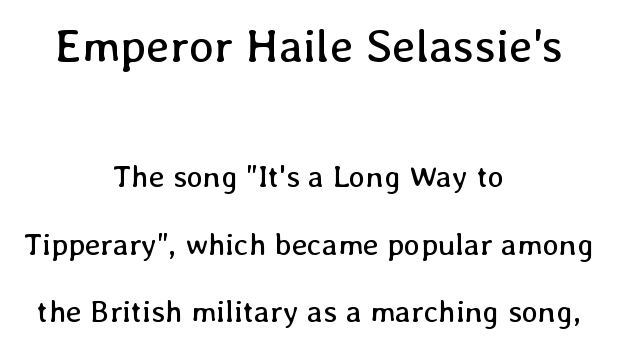
Q: Is the text bold? A: No.
Q: Is the text italic (slanted)? A: No, it is upright.
Q: Is the text underlined? A: No.
Q: How is the paragraph aligned? A: Centered.
Q: Is the spacing between letters normal or unusually wide? A: Normal.
Q: Is the spacing between lines tight, normal or loose? A: Loose.
Q: Which block of text is set in a larger size, the first (top) or the second (bottom)? A: The first (top) one.
Q: Width (condensed, normal, or wide)? A: Normal.
Q: Stroke contrast? A: Low.
Q: x-height? A: Medium.
Q: Monospaced? A: No.
